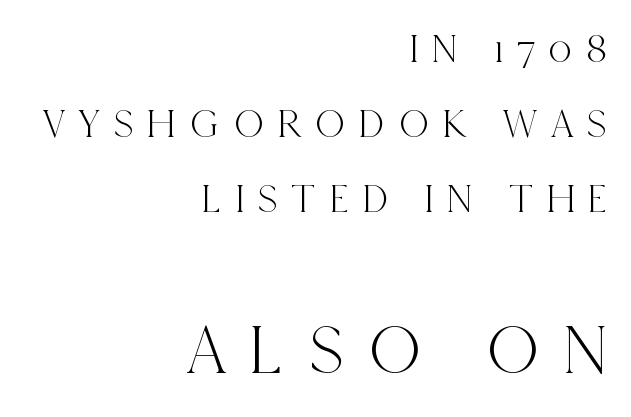
Descender tails drop into unmarked territory. When letters stand straight like this, we call the style roman or upright. Classification — serif. This rendering widens character spacing well past its baseline value.
